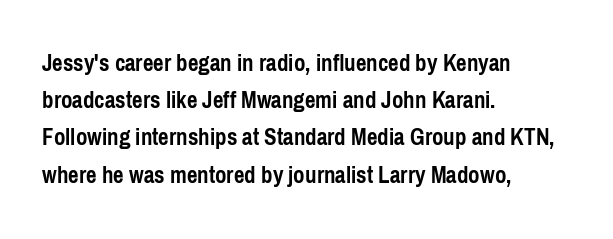
The image shows 25 px bold type, upright; set left-aligned, normal line spacing (1.49x), normal letter spacing, not underlined.
